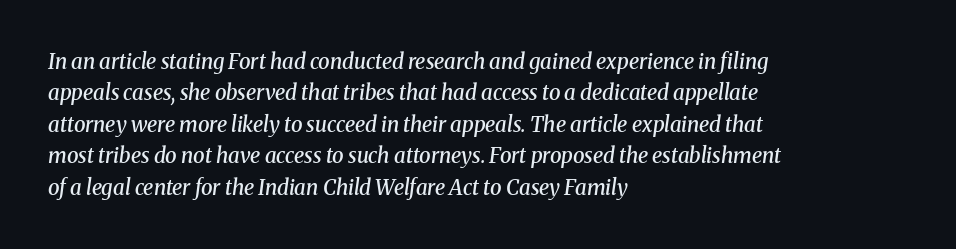
Q: Is the text bold? A: Semi-bold.
Q: Is the text italic (slanted)? A: Yes, it leans right by about 8 degrees.
Q: Is the text underlined? A: No.
Q: How is the paragraph aligned? A: Left-aligned.
Q: Is the spacing between letters normal or unusually wide? A: Normal.
Q: Is the spacing between lines tight, normal or loose? A: Normal.
